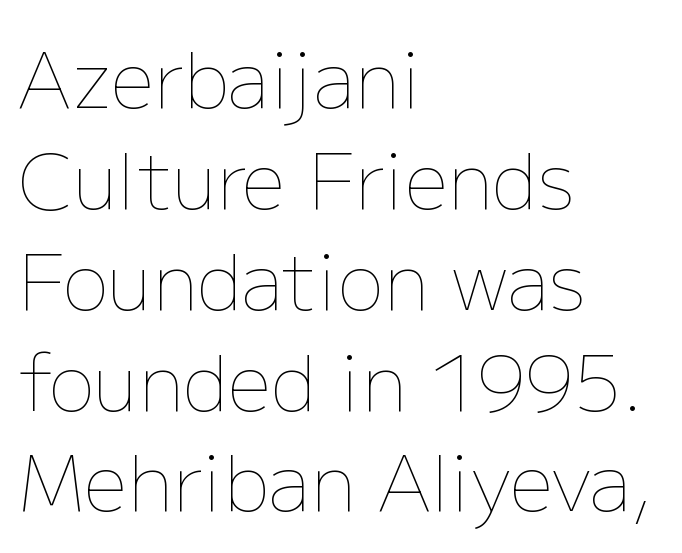
{"italic": "no", "bold": "no", "weight": "thin", "width": "normal", "stroke_contrast": "low", "x_height": "medium", "monospaced": "no", "underline": "no", "align": "left", "line_spacing": "normal", "line_spacing_ratio": 1.31, "letter_spacing": "normal", "letter_spacing_em": 0.0, "glyph_px": 77}
